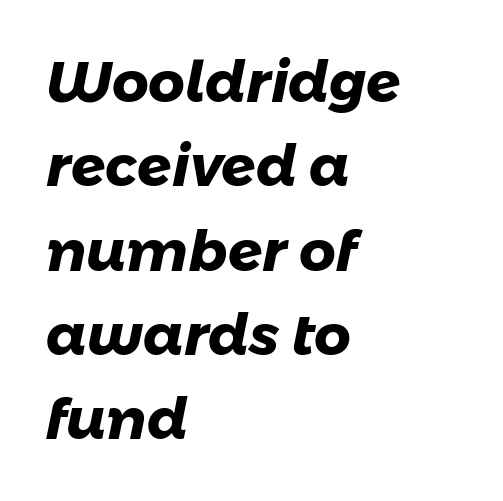
{"serif": "no", "bold": "yes", "weight": "heavy", "width": "normal", "stroke_contrast": "low", "x_height": "medium", "monospaced": "no", "underline": "no", "align": "left", "line_spacing": "normal", "line_spacing_ratio": 1.48, "letter_spacing": "normal", "letter_spacing_em": 0.0, "glyph_px": 57}
